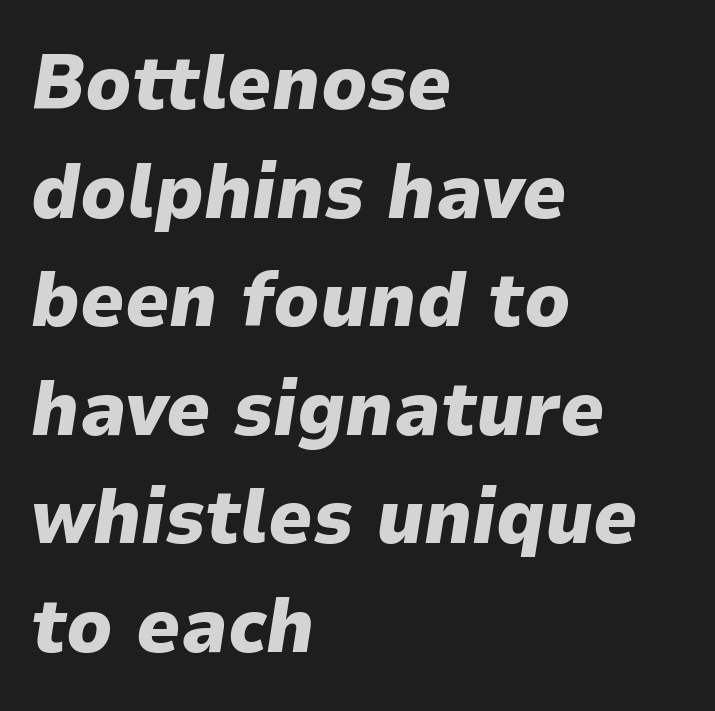
{"italic": "yes", "lean": "right", "slant_degrees": 9, "bold": "yes", "weight": "heavy", "width": "normal", "stroke_contrast": "low", "x_height": "medium", "monospaced": "no", "underline": "no", "align": "left", "line_spacing": "normal", "line_spacing_ratio": 1.41, "letter_spacing": "normal", "letter_spacing_em": 0.0, "glyph_px": 77}
